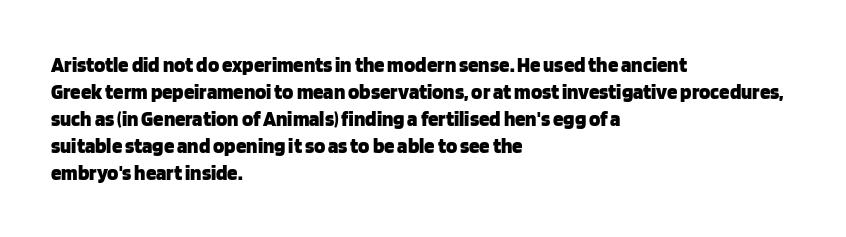
The image shows 21 px bold type, upright; set left-aligned, normal line spacing (1.28x), normal letter spacing, not underlined.
